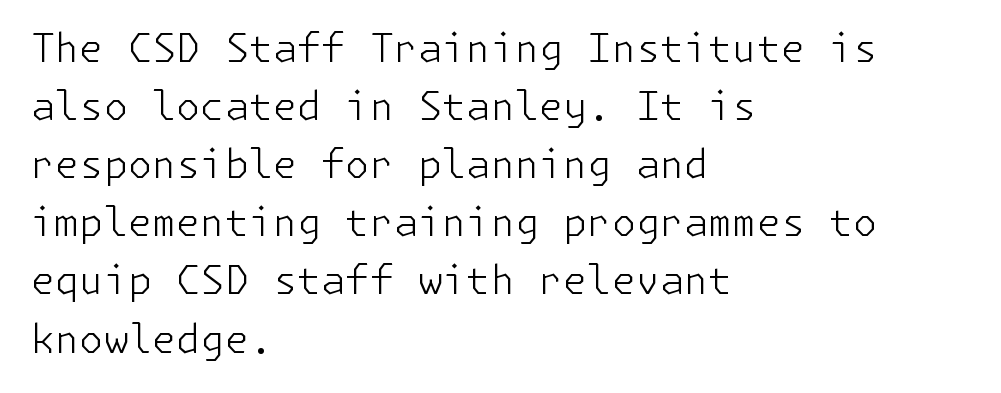
Q: Is the text bold? A: No.
Q: Is the text italic (slanted)? A: No, it is upright.
Q: Is the typeface a serif or a sans-serif typeface? A: Sans-serif.
Q: Is the text underlined? A: No.
Q: How is the paragraph aligned? A: Left-aligned.
Q: Is the spacing between letters normal or unusually wide? A: Normal.
Q: Is the spacing between lines tight, normal or loose? A: Normal.
Q: Width (condensed, normal, or wide)? A: Normal.
Q: Stroke contrast? A: Low.
Q: x-height? A: Medium.
